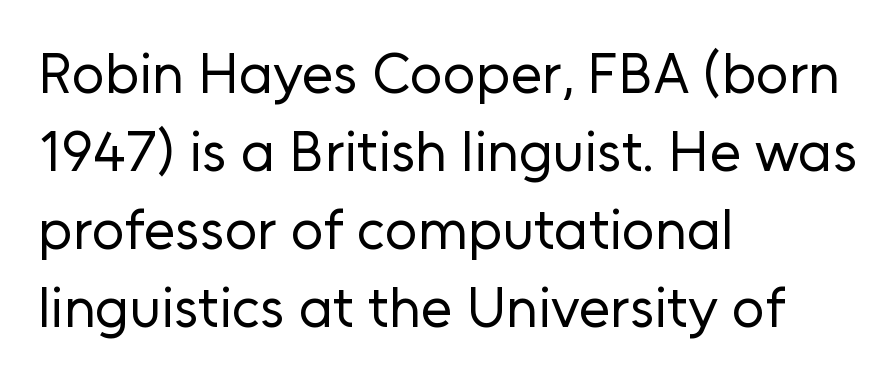
Q: Is the text bold? A: No.
Q: Is the text italic (slanted)? A: No, it is upright.
Q: Is the typeface a serif or a sans-serif typeface? A: Sans-serif.
Q: Is the text underlined? A: No.
Q: How is the paragraph aligned? A: Left-aligned.
Q: Is the spacing between letters normal or unusually wide? A: Normal.
Q: Is the spacing between lines tight, normal or loose? A: Normal.
Q: Width (condensed, normal, or wide)? A: Normal.
Q: Stroke contrast? A: Low.
Q: x-height? A: Medium.
Q: Monospaced? A: No.
